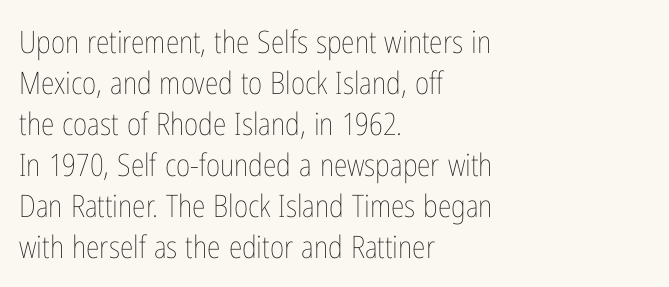
{"italic": "no", "bold": "no", "weight": "thin", "width": "condensed", "stroke_contrast": "low", "x_height": "medium", "monospaced": "no", "underline": "no", "align": "left", "line_spacing": "normal", "line_spacing_ratio": 1.32, "letter_spacing": "normal", "letter_spacing_em": 0.0, "glyph_px": 31}
